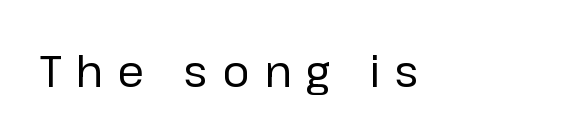
The image shows 43 px regular-weight sans-serif type, upright; set unusually wide letter spacing (+0.33 em), not underlined; low stroke contrast and a medium x-height.
